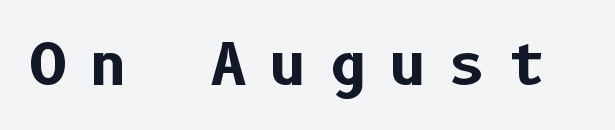
The image shows 57 px bold sans-serif type, upright; set unusually wide letter spacing (+0.4 em), not underlined; low stroke contrast and a medium x-height.
